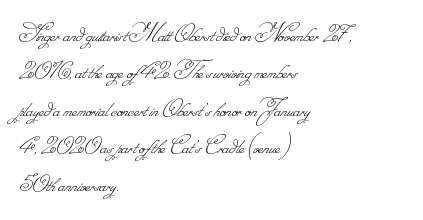
{"bold": "no", "underline": "no", "align": "left", "line_spacing": "normal", "line_spacing_ratio": 1.44, "letter_spacing": "normal", "letter_spacing_em": 0.0, "glyph_px": 26}
